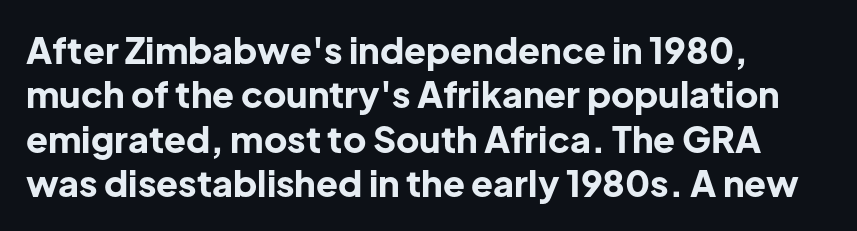
{"serif": "no", "italic": "no", "bold": "yes", "weight": "bold", "width": "normal", "stroke_contrast": "low", "x_height": "medium", "monospaced": "no", "underline": "no", "align": "left", "line_spacing_ratio": 1.23, "letter_spacing": "normal", "letter_spacing_em": 0.0, "glyph_px": 36}
